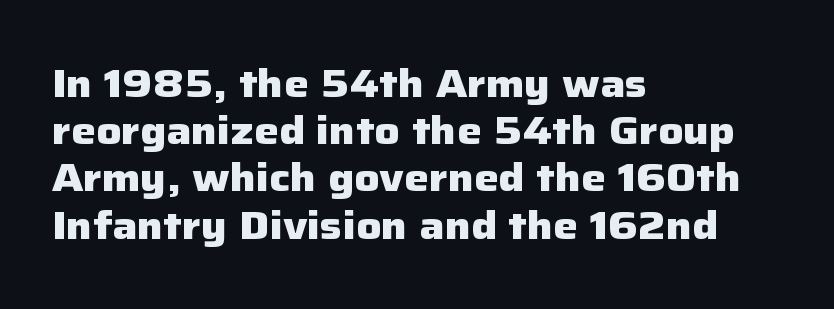
{"serif": "no", "italic": "no", "bold": "yes", "weight": "heavy", "width": "normal", "stroke_contrast": "low", "x_height": "medium", "monospaced": "no", "underline": "no", "align": "left", "line_spacing_ratio": 1.21, "letter_spacing": "normal", "letter_spacing_em": 0.0, "glyph_px": 39}
